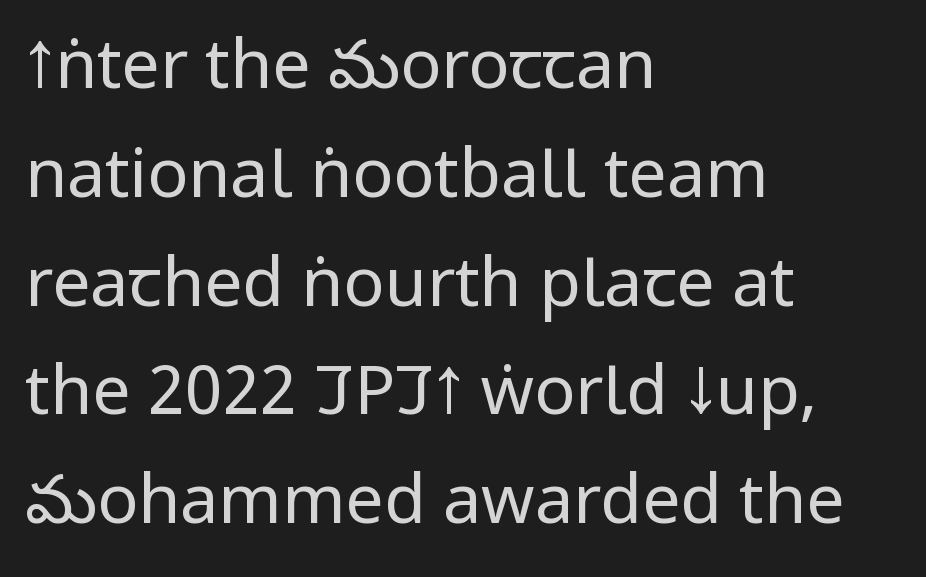
The image shows 68 px regular-weight, condensed sans-serif type, upright; set left-aligned, normal line spacing (1.6x), normal letter spacing, not underlined; low stroke contrast and a large x-height.
